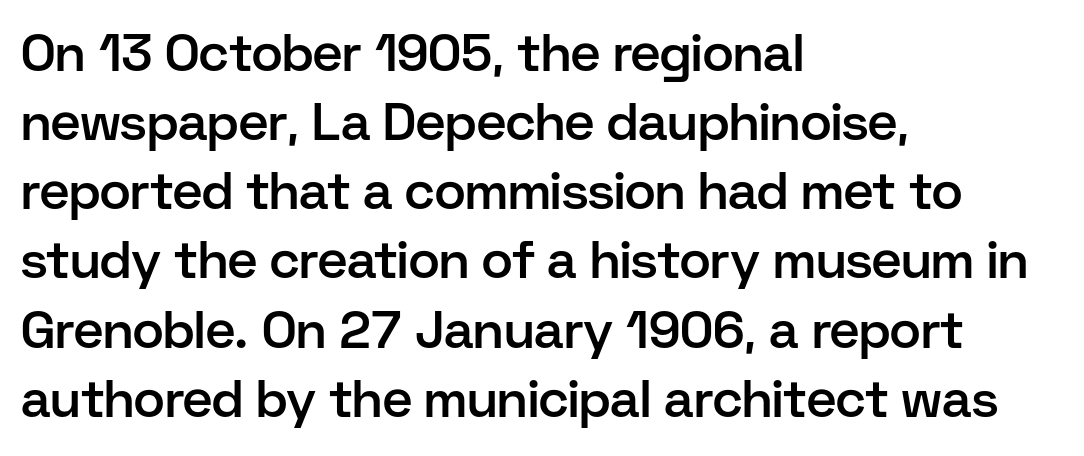
{"serif": "no", "italic": "no", "bold": "semi", "weight": "semibold", "width": "normal", "stroke_contrast": "low", "x_height": "medium", "monospaced": "no", "underline": "no", "align": "left", "line_spacing": "normal", "line_spacing_ratio": 1.33, "letter_spacing": "normal", "letter_spacing_em": 0.0, "glyph_px": 52}
